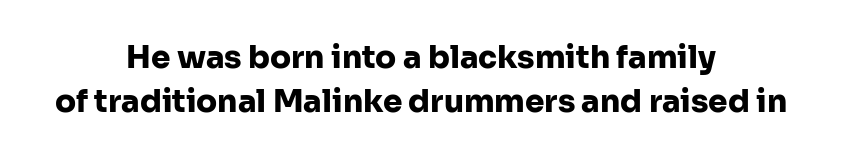
The image shows 31 px heavy sans-serif type, upright; set centered, normal line spacing (1.41x), normal letter spacing, not underlined; low stroke contrast and a medium x-height.
